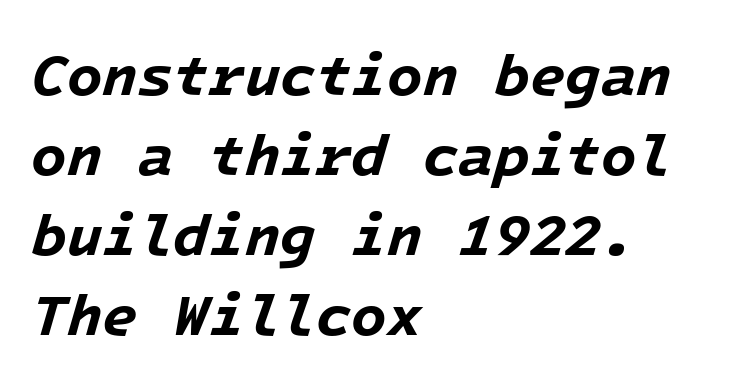
Q: Is the text bold? A: Yes.
Q: Is the text italic (slanted)? A: Yes, it leans right by about 16 degrees.
Q: Is the text underlined? A: No.
Q: How is the paragraph aligned? A: Left-aligned.
Q: Is the spacing between letters normal or unusually wide? A: Normal.
Q: Is the spacing between lines tight, normal or loose? A: Normal.
Q: Width (condensed, normal, or wide)? A: Normal.
Q: Stroke contrast? A: Low.
Q: x-height? A: Medium.
Q: Monospaced? A: Yes.
